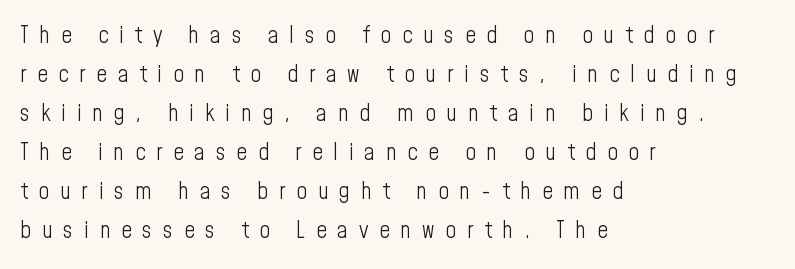
{"italic": "no", "bold": "no", "underline": "no", "align": "left", "line_spacing": "normal", "line_spacing_ratio": 1.7, "letter_spacing": "wide", "letter_spacing_em": 0.47, "glyph_px": 23}
